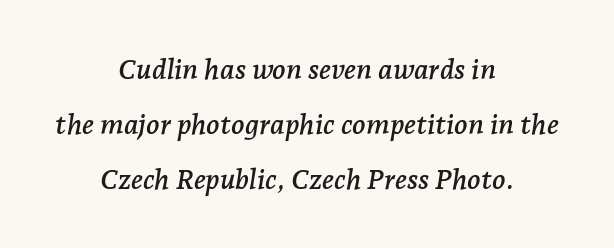
The image shows 28 px serif type, italic (leaning right); set centered, loose line spacing (1.96x), normal letter spacing, not underlined; low stroke contrast and a medium x-height.
